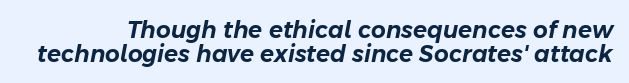
{"italic": "yes", "lean": "right", "slant_degrees": 11, "underline": "no", "line_spacing": "tight", "line_spacing_ratio": 1.04, "letter_spacing": "normal", "letter_spacing_em": 0.0, "glyph_px": 23}
